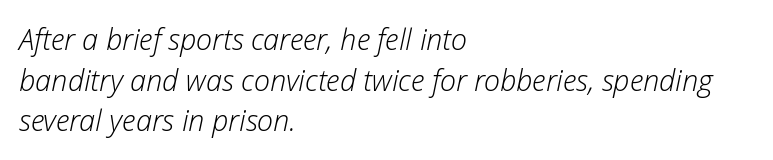
Q: Is the text bold? A: No.
Q: Is the text italic (slanted)? A: Yes, it leans right by about 12 degrees.
Q: Is the text underlined? A: No.
Q: How is the paragraph aligned? A: Left-aligned.
Q: Is the spacing between letters normal or unusually wide? A: Normal.
Q: Is the spacing between lines tight, normal or loose? A: Normal.
Q: Width (condensed, normal, or wide)? A: Normal.
Q: Stroke contrast? A: Low.
Q: x-height? A: Medium.
Q: Monospaced? A: No.
